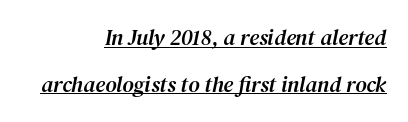
{"italic": "yes", "lean": "right", "slant_degrees": 12, "underline": "yes", "align": "right", "line_spacing": "loose", "line_spacing_ratio": 2.12, "letter_spacing": "normal", "letter_spacing_em": 0.0, "glyph_px": 22}
